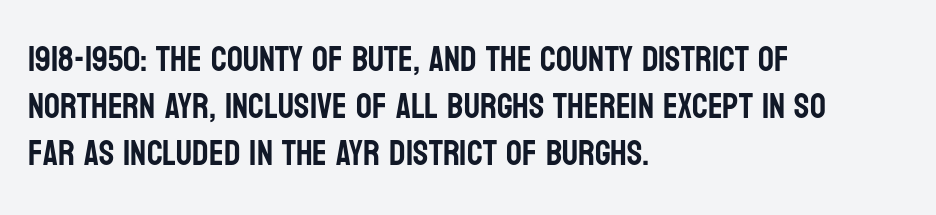
Q: Is the text italic (slanted)? A: No, it is upright.
Q: Is the typeface a serif or a sans-serif typeface? A: Sans-serif.
Q: Is the text underlined? A: No.
Q: How is the paragraph aligned? A: Left-aligned.
Q: Is the spacing between letters normal or unusually wide? A: Normal.
Q: Is the spacing between lines tight, normal or loose? A: Normal.
Q: Width (condensed, normal, or wide)? A: Condensed.
Q: Stroke contrast? A: Low.
Q: x-height? A: Large.
Q: Monospaced? A: No.
